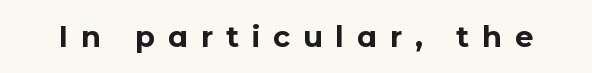
Posture: straight, roman, zero tilt. Bare-footed words on every line. Notice how thick the strokes are: this is what a full bold looks like. Is this a fixed-width face? No — the glyphs have proportional, varying widths.
